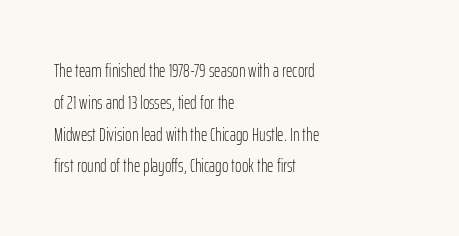
Q: Is the text bold? A: No.
Q: Is the text italic (slanted)? A: No, it is upright.
Q: Is the text underlined? A: No.
Q: How is the paragraph aligned? A: Left-aligned.
Q: Is the spacing between letters normal or unusually wide? A: Normal.
Q: Is the spacing between lines tight, normal or loose? A: Normal.
